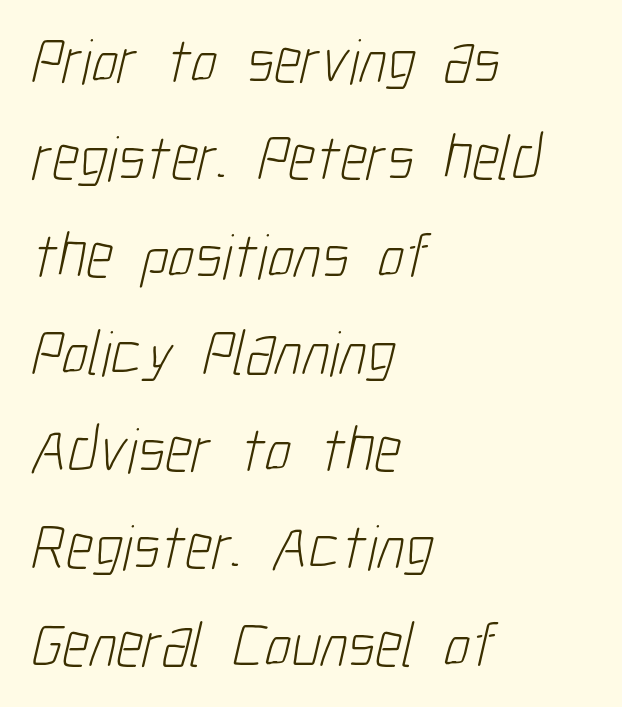
Q: Is the text bold? A: No.
Q: Is the typeface a serif or a sans-serif typeface? A: Sans-serif.
Q: Is the text underlined? A: No.
Q: How is the paragraph aligned? A: Left-aligned.
Q: Is the spacing between letters normal or unusually wide? A: Normal.
Q: Is the spacing between lines tight, normal or loose? A: Normal.
Q: Width (condensed, normal, or wide)? A: Condensed.
Q: Stroke contrast? A: Low.
Q: x-height? A: Medium.
Q: Monospaced? A: No.
